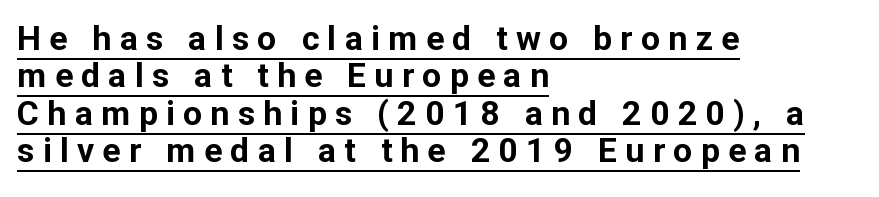
{"serif": "no", "italic": "no", "bold": "yes", "weight": "bold", "width": "normal", "stroke_contrast": "low", "x_height": "medium", "monospaced": "no", "underline": "yes", "align": "left", "line_spacing": "tight", "line_spacing_ratio": 1.1, "letter_spacing": "wide", "letter_spacing_em": 0.24, "glyph_px": 34}
